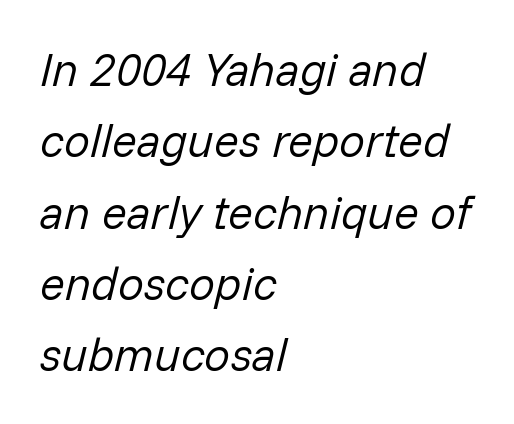
{"italic": "yes", "lean": "right", "slant_degrees": 14, "bold": "no", "weight": "regular", "width": "normal", "stroke_contrast": "low", "x_height": "medium", "monospaced": "no", "underline": "no", "align": "left", "line_spacing": "normal", "line_spacing_ratio": 1.55, "letter_spacing": "normal", "letter_spacing_em": 0.0, "glyph_px": 46}
